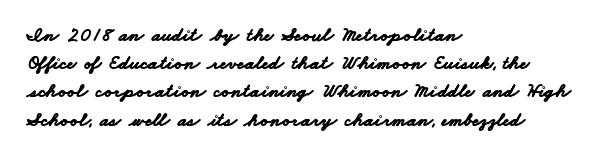
The image shows 20 px bold type; set left-aligned, normal line spacing (1.41x), normal letter spacing, not underlined.
